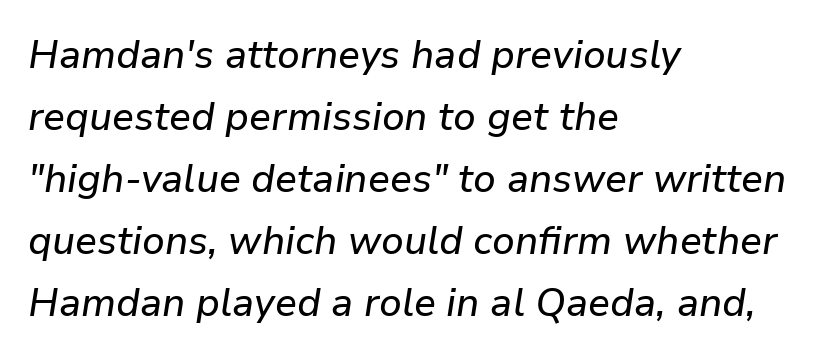
{"italic": "yes", "lean": "right", "slant_degrees": 9, "width": "normal", "stroke_contrast": "low", "x_height": "medium", "monospaced": "no", "underline": "no", "align": "left", "line_spacing": "normal", "line_spacing_ratio": 1.59, "letter_spacing": "normal", "letter_spacing_em": 0.0, "glyph_px": 39}
